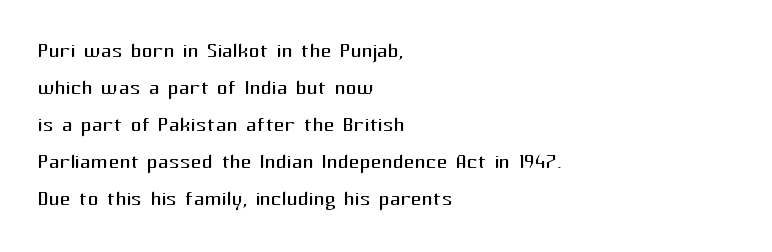
Q: Is the text bold? A: No.
Q: Is the text italic (slanted)? A: No, it is upright.
Q: Is the text underlined? A: No.
Q: How is the paragraph aligned? A: Left-aligned.
Q: Is the spacing between letters normal or unusually wide? A: Normal.
Q: Is the spacing between lines tight, normal or loose? A: Normal.
